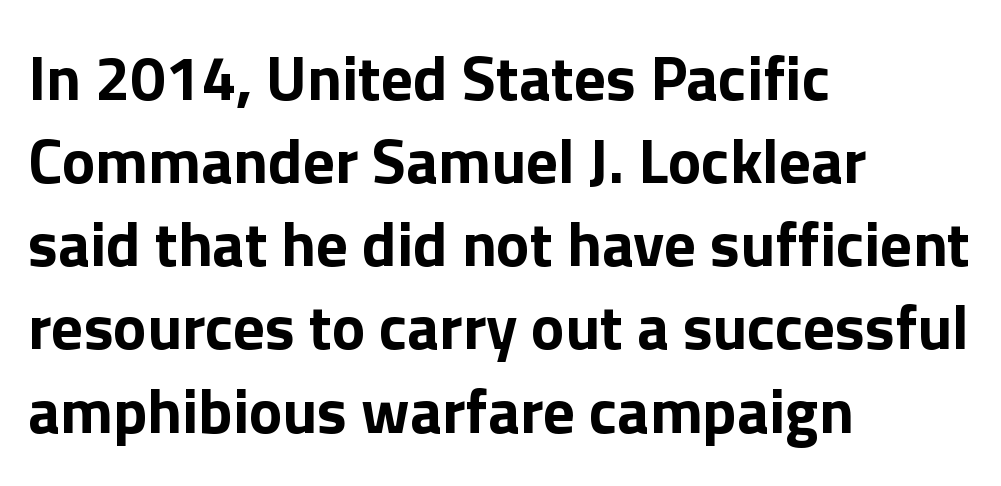
The image shows 63 px bold sans-serif type, upright; set left-aligned, normal line spacing (1.32x), normal letter spacing, not underlined; a medium x-height.
